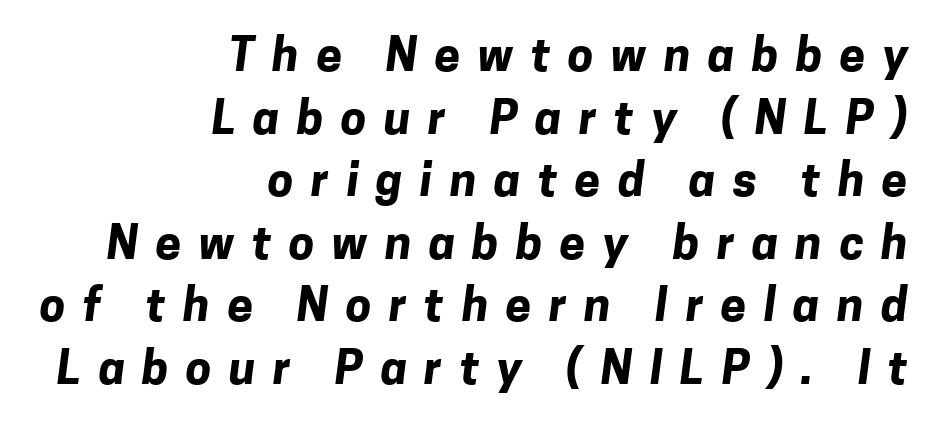
{"serif": "no", "bold": "yes", "weight": "bold", "width": "normal", "stroke_contrast": "low", "x_height": "medium", "monospaced": "no", "underline": "no", "align": "right", "line_spacing": "normal", "line_spacing_ratio": 1.36, "letter_spacing": "wide", "letter_spacing_em": 0.38, "glyph_px": 46}
